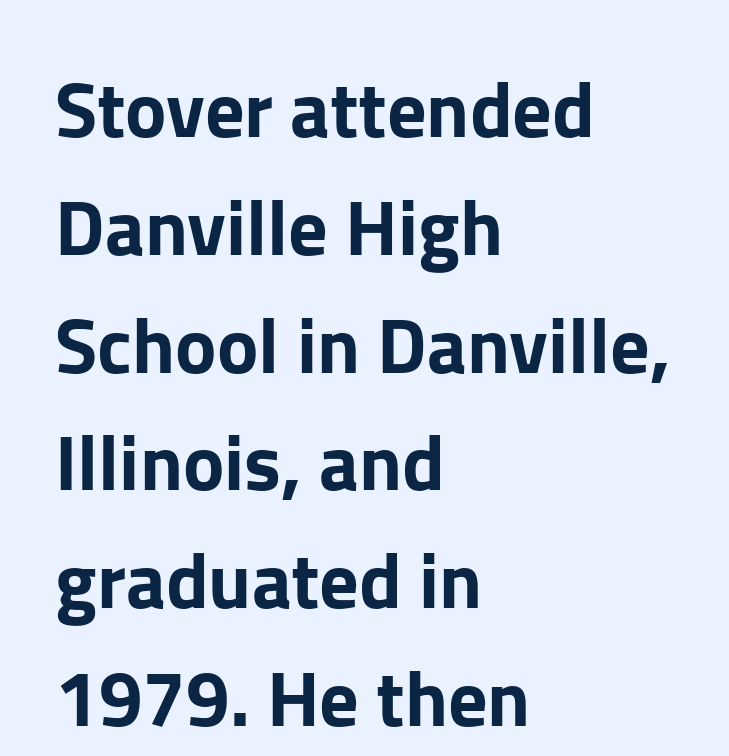
The image shows 78 px sans-serif type, upright; set left-aligned, normal line spacing (1.51x), normal letter spacing, not underlined; low stroke contrast and a medium x-height.
